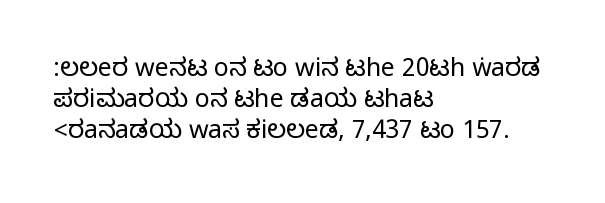
{"italic": "no", "underline": "no", "align": "left", "line_spacing": "normal", "line_spacing_ratio": 1.25, "letter_spacing": "normal", "letter_spacing_em": 0.0, "glyph_px": 25}
